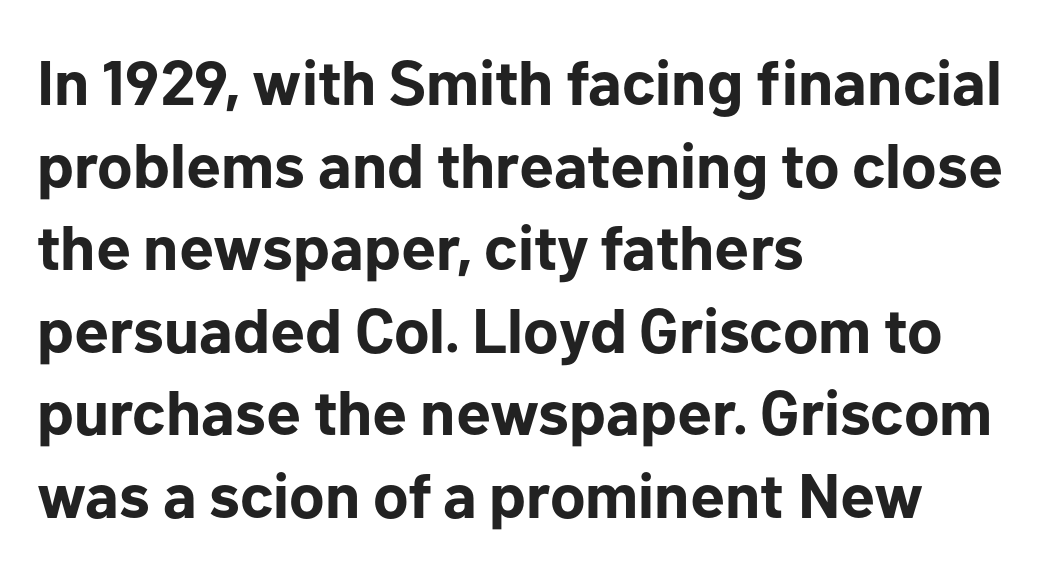
Rule under the text: the space is simply empty. You'd pick this weight for a headline — it's a proper bold. Spacing verdict: proportional, widths tailored to each character. The typography opts for an upright posture over an oblique one. This sample keeps an unexceptional amount of space between lines.
